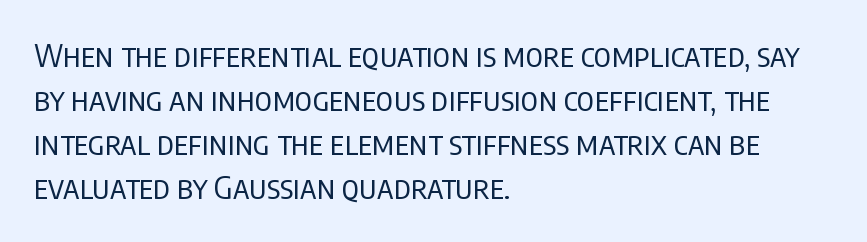
The image shows 32 px regular-weight, condensed sans-serif type, upright; set left-aligned, normal line spacing (1.38x), normal letter spacing, not underlined; low stroke contrast and a large x-height.
